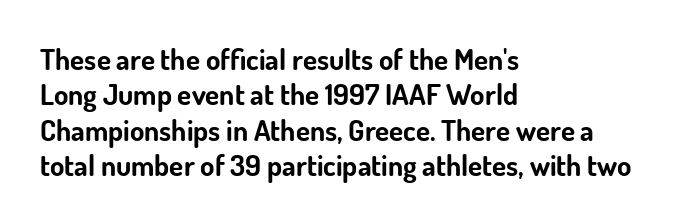
{"serif": "no", "italic": "no", "bold": "yes", "weight": "bold", "width": "normal", "stroke_contrast": "low", "x_height": "small", "monospaced": "no", "underline": "no", "align": "left", "line_spacing_ratio": 1.22, "letter_spacing": "normal", "letter_spacing_em": 0.0, "glyph_px": 29}
